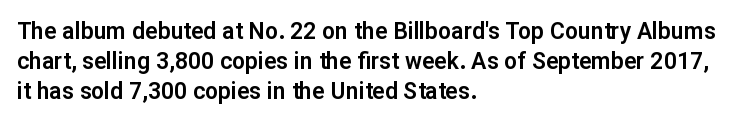
{"italic": "no", "underline": "no", "align": "left", "line_spacing": "normal", "line_spacing_ratio": 1.31, "letter_spacing": "normal", "letter_spacing_em": 0.0, "glyph_px": 23}
